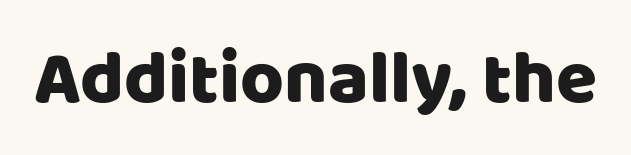
Is this a sans? Yes — the strokes have no serifs. Underlining? Definitely not there. A typesetter would call this zero additional tracking. This is roman type, the default non-slanted kind. The face used here is proportionally spaced, like ordinary book or web type.
